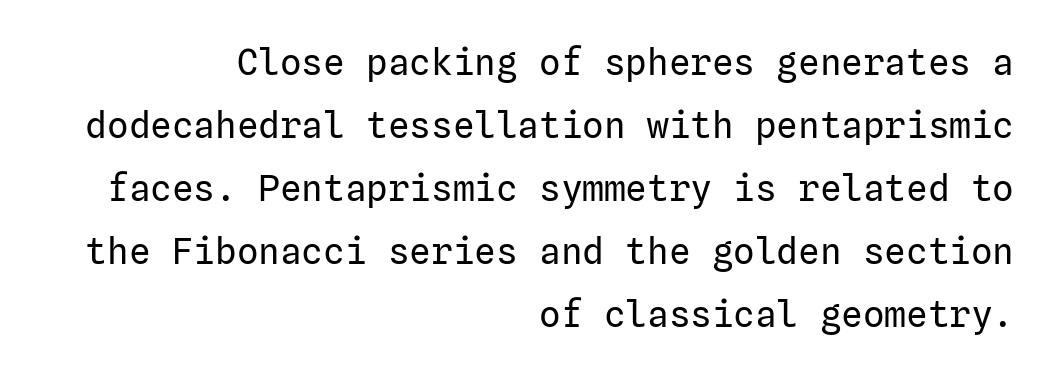
The glyphs in this specimen are sans serif. The face used here is rendered with its standard letterfit. Every row of glyphs terminates at an identical x-position on the right. No heavy texture on the line: the type isn't bold.
